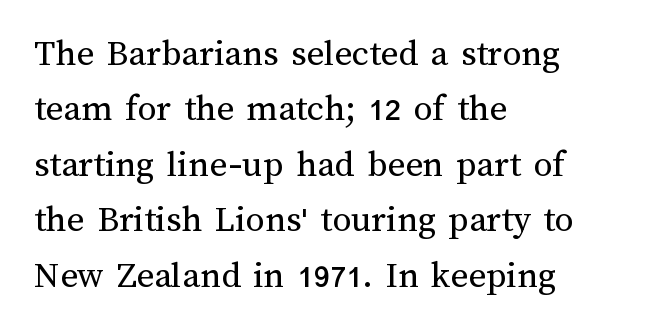
Whoever set this chose a conventional vertical rhythm. The passage is arranged the way most books set body copy — flush left. The rendering keeps characters at their native spacing. No chunkiness to these letters — they're not bold. The string is rendered with underlining switched off. When letters stand straight like this, we call the style roman or upright.
